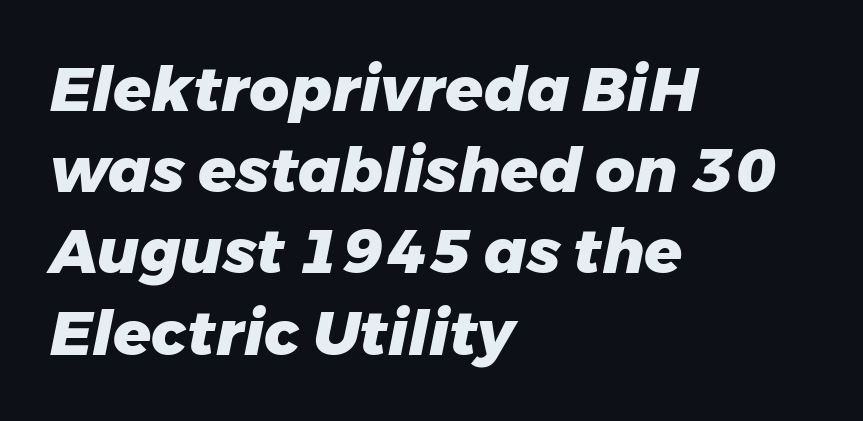
Q: Is the text bold? A: Yes.
Q: Is the text italic (slanted)? A: Yes, it leans right by about 11 degrees.
Q: Is the text underlined? A: No.
Q: How is the paragraph aligned? A: Left-aligned.
Q: Is the spacing between letters normal or unusually wide? A: Normal.
Q: Is the spacing between lines tight, normal or loose? A: Normal.
Q: Width (condensed, normal, or wide)? A: Normal.
Q: Stroke contrast? A: Low.
Q: x-height? A: Medium.
Q: Monospaced? A: No.
